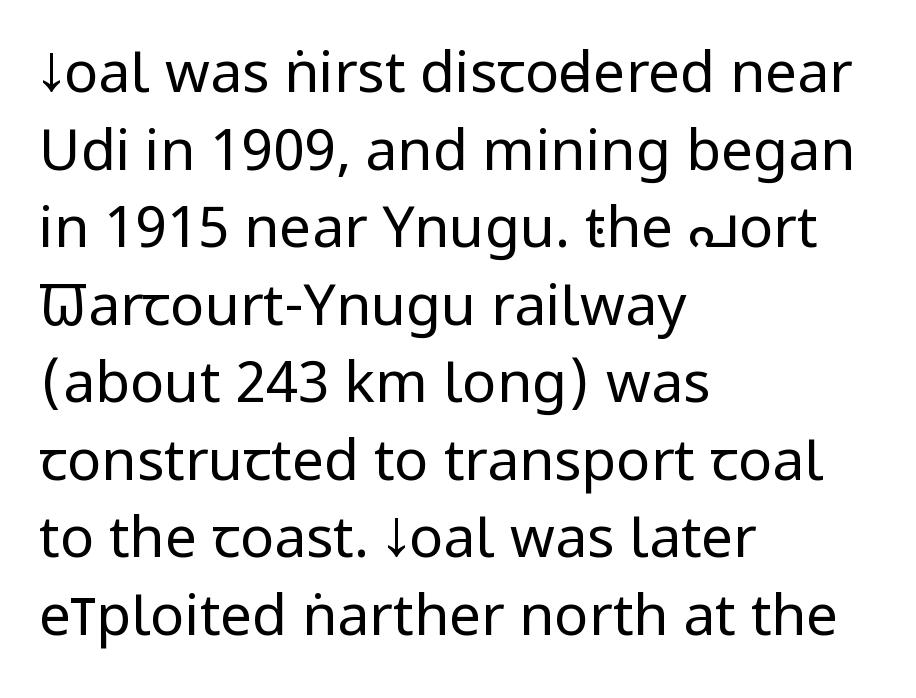
Compared with typical body copy, the letter spacing here is the same. Line starts are locked; line ends wander. Summary of vertical rhythm: regular, with standard interline spacing. Grotesque or geometric, the face here clearly has no serifs. The lettering holds an erect, upright posture throughout.
